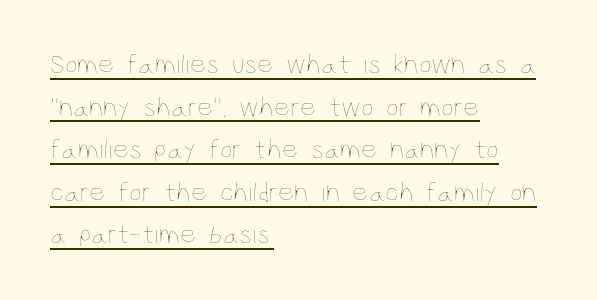
Q: Is the text bold? A: No.
Q: Is the text italic (slanted)? A: No, it is upright.
Q: Is the text underlined? A: Yes.
Q: How is the paragraph aligned? A: Left-aligned.
Q: Is the spacing between letters normal or unusually wide? A: Normal.
Q: Is the spacing between lines tight, normal or loose? A: Normal.
Q: Width (condensed, normal, or wide)? A: Condensed.
Q: Stroke contrast? A: Low.
Q: x-height? A: Large.
Q: Monospaced? A: No.
